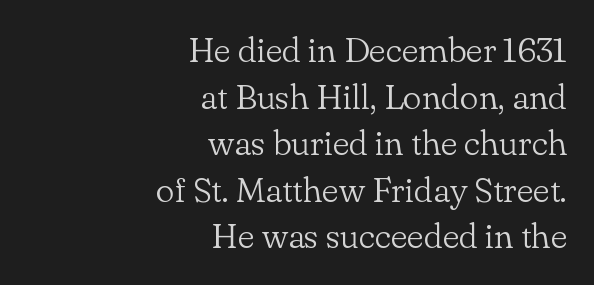
Vertical strokes here are truly vertical. Each new line begins a customary step beneath the previous one. Examine the stroke ends and you'll spot serifs. The weight would be labelled regular, book, light, or lighter still.
